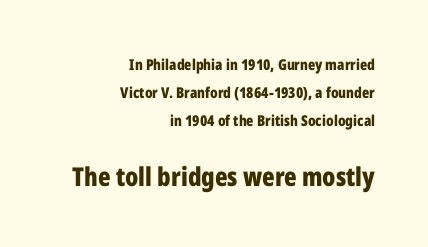
Q: Is the text bold? A: Yes.
Q: Is the text italic (slanted)? A: No, it is upright.
Q: Is the text underlined? A: No.
Q: How is the paragraph aligned? A: Right-aligned.
Q: Is the spacing between letters normal or unusually wide? A: Normal.
Q: Which block of text is set in a larger size, the first (top) or the second (bottom)? A: The second (bottom) one.
